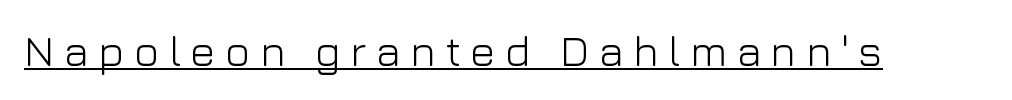
Q: Is the text bold? A: No.
Q: Is the text italic (slanted)? A: No, it is upright.
Q: Is the typeface a serif or a sans-serif typeface? A: Sans-serif.
Q: Is the text underlined? A: Yes.
Q: Is the spacing between letters normal or unusually wide? A: Unusually wide.
Q: Width (condensed, normal, or wide)? A: Normal.
Q: Stroke contrast? A: Low.
Q: x-height? A: Medium.
Q: Monospaced? A: No.
